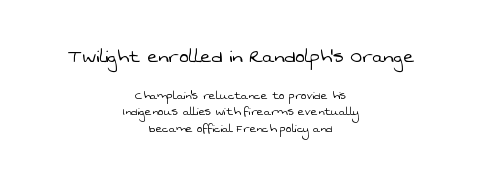
Q: Is the text bold? A: No.
Q: Is the text underlined? A: No.
Q: How is the paragraph aligned? A: Centered.
Q: Is the spacing between letters normal or unusually wide? A: Normal.
Q: Which block of text is set in a larger size, the first (top) or the second (bottom)? A: The first (top) one.
